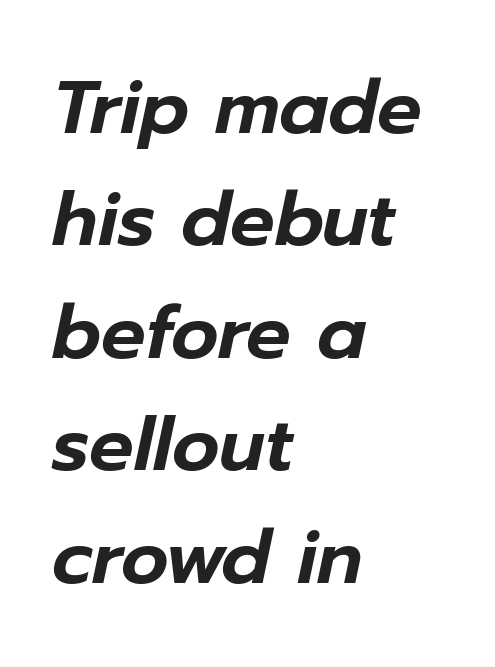
{"italic": "yes", "lean": "right", "slant_degrees": 12, "width": "normal", "stroke_contrast": "low", "x_height": "medium", "monospaced": "no", "underline": "no", "align": "left", "line_spacing": "normal", "line_spacing_ratio": 1.52, "letter_spacing": "normal", "letter_spacing_em": 0.0, "glyph_px": 74}
